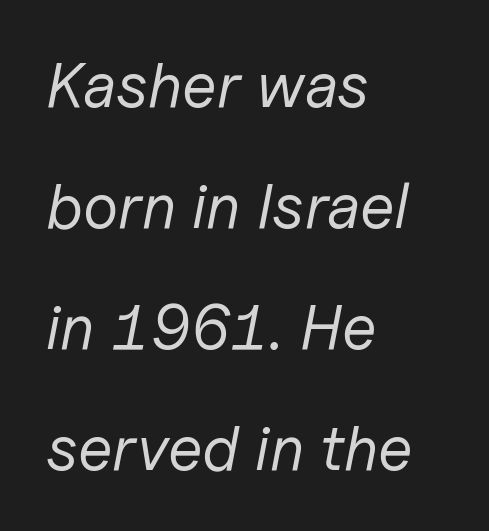
The image shows 63 px regular-weight type, italic (leaning right); set left-aligned, loose line spacing (1.92x), normal letter spacing, not underlined; low stroke contrast and a medium x-height.
